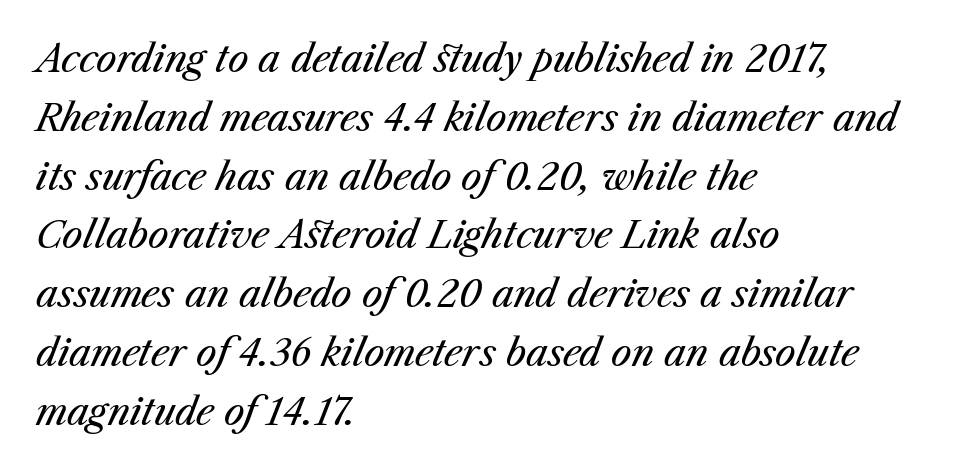
The image shows 37 px regular-weight type, italic (leaning right); set left-aligned, normal line spacing (1.59x), normal letter spacing, not underlined; medium stroke contrast and a medium x-height.
